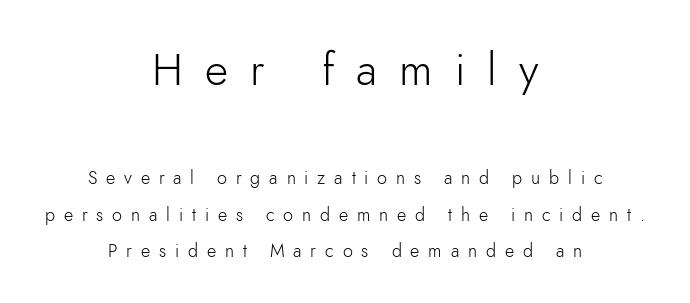
Typographically, this falls in the sans-serif category. These lines have a slow, spaced-out rhythm from letter to letter. Vertical stems look standard width or narrower in stroke. The paragraph shown floats in the horizontal middle. Do the characters align in a grid? No, the font is proportional. If you measured baseline to baseline, you'd find a long distance.
